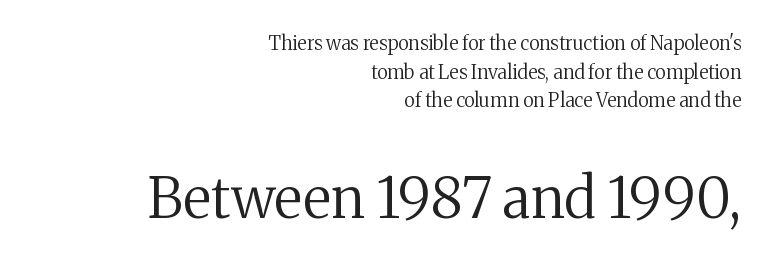
This rendering leaves character spacing at its baseline value. These glyphs show unthickened strokes, regular width or finer. Teacher's note: observe the even right margin — that is flush-right alignment. Little horizontal feet cap the strokes, marking this as serif type.
